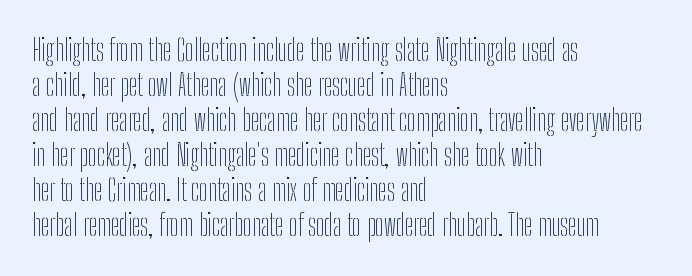
The image shows 29 px thin, condensed sans-serif type, upright; set left-aligned, line spacing 1.21x, normal letter spacing, not underlined; low stroke contrast and a medium x-height.
